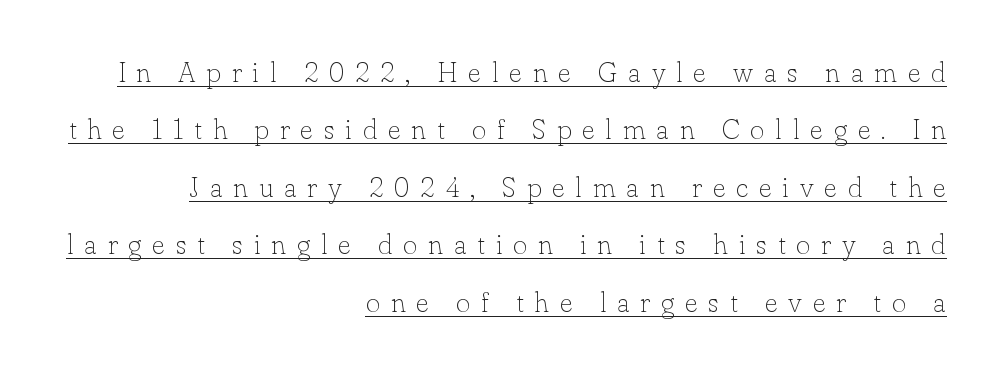
Does extra space separate the letters? Yes, quite a lot of it. Successive baselines arrive slowly, with a big drop between each. The glyphs in this specimen are seriffed. No extra ink here — the face is not bold. This is underlined copy, the kind a proofreader might mark for attention.
